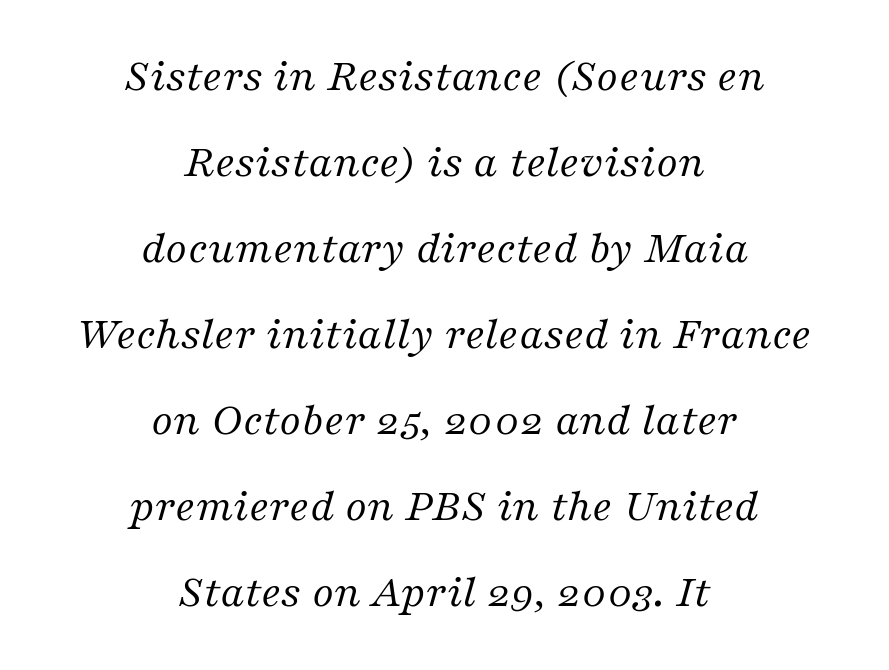
The image shows 47 px regular-weight serif type, italic (leaning right); set centered, line spacing 1.83x, normal letter spacing, not underlined; medium stroke contrast and a medium x-height.
